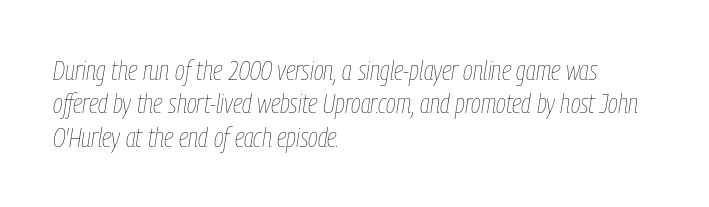
The image shows 27 px text type, italic (leaning right); set left-aligned, line spacing 1.24x, normal letter spacing, not underlined.
